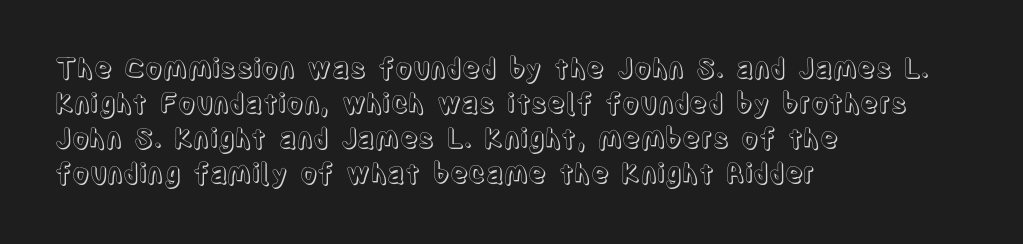
The image shows 27 px text type, upright; set left-aligned, normal line spacing (1.3x), normal letter spacing, not underlined.
